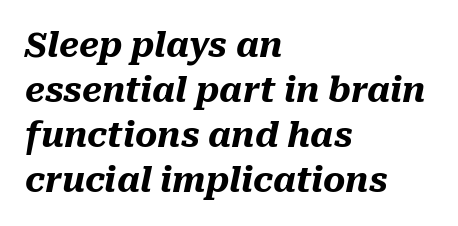
Q: Is the text bold? A: Yes.
Q: Is the text italic (slanted)? A: Yes, it leans right by about 10 degrees.
Q: Is the text underlined? A: No.
Q: How is the paragraph aligned? A: Left-aligned.
Q: Is the spacing between letters normal or unusually wide? A: Normal.
Q: Is the spacing between lines tight, normal or loose? A: Normal.
Q: Width (condensed, normal, or wide)? A: Normal.
Q: Stroke contrast? A: Medium.
Q: x-height? A: Medium.
Q: Monospaced? A: No.
